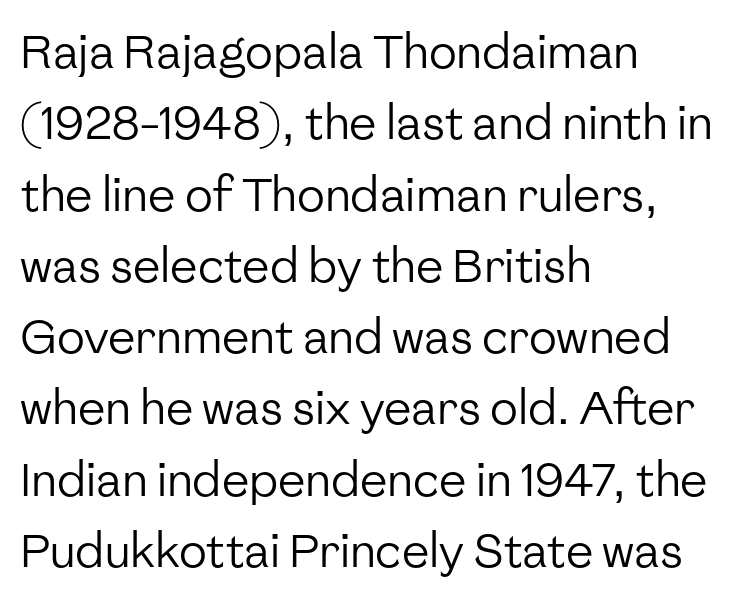
{"serif": "no", "italic": "no", "bold": "no", "weight": "regular", "width": "normal", "stroke_contrast": "low", "x_height": "medium", "monospaced": "no", "underline": "no", "align": "left", "line_spacing": "normal", "line_spacing_ratio": 1.55, "letter_spacing": "normal", "letter_spacing_em": 0.0, "glyph_px": 46}
